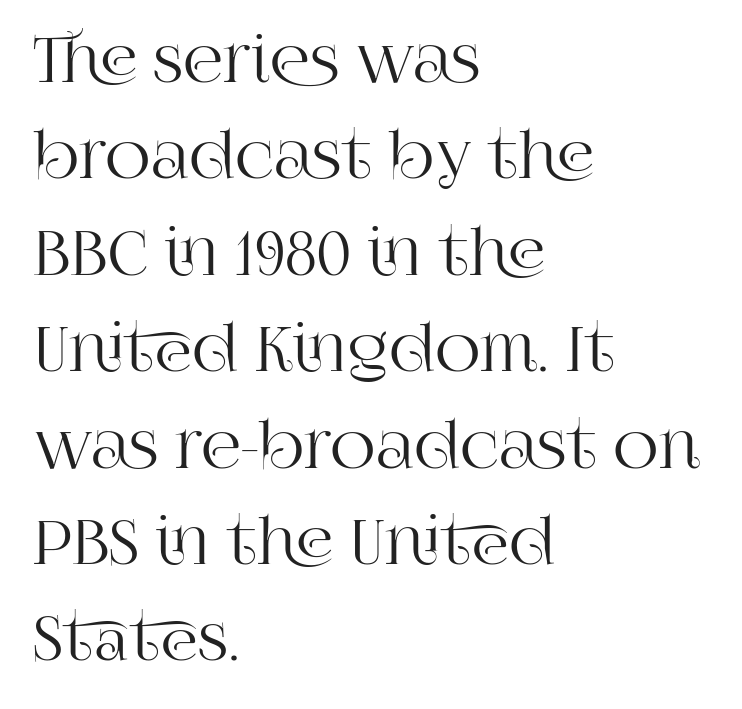
{"serif": "yes", "italic": "no", "width": "normal", "stroke_contrast": "high", "x_height": "large", "monospaced": "no", "underline": "no", "align": "left", "line_spacing": "normal", "line_spacing_ratio": 1.53, "letter_spacing": "normal", "letter_spacing_em": 0.0, "glyph_px": 63}
